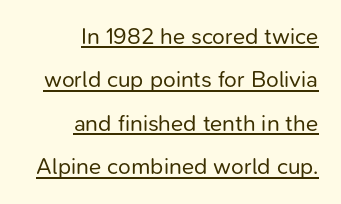
Emphasis is given by a line drawn under the lettering. Between one letter and the next there's only the usual sliver of space. Think standard paragraph weight, or any step lighter than that. These lines were composed using upright roman letters. Every row of glyphs terminates at an identical x-position on the right.
